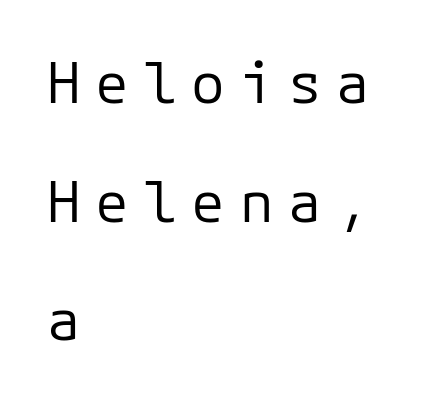
The image shows 56 px regular-weight sans-serif type, upright, monospaced; set left-aligned, loose line spacing (2.12x), unusually wide letter spacing (+0.26 em), not underlined; low stroke contrast and a medium x-height.
